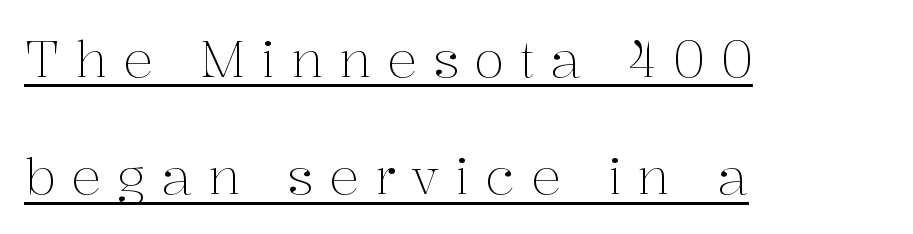
Check where the strokes stop: tiny serifs finish them off. The passage shown is typed in a proportional face where columns would drift. The rendered words wear a rule along their underside. The tracking reads as deliberately expanded to a designer's eye.
